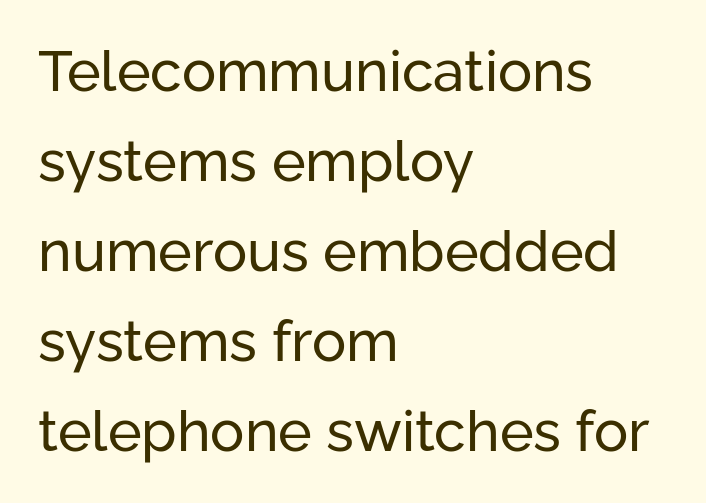
{"serif": "no", "italic": "no", "bold": "no", "weight": "regular", "width": "normal", "stroke_contrast": "low", "x_height": "medium", "monospaced": "no", "underline": "no", "align": "left", "line_spacing": "normal", "line_spacing_ratio": 1.58, "letter_spacing": "normal", "letter_spacing_em": 0.0, "glyph_px": 57}
